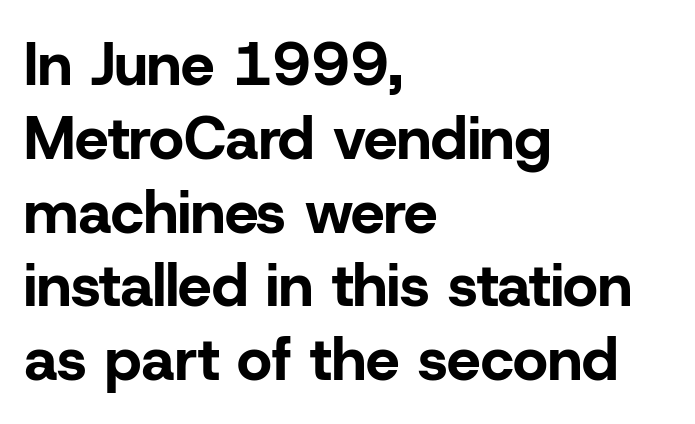
{"serif": "no", "italic": "no", "bold": "yes", "weight": "bold", "width": "normal", "stroke_contrast": "low", "x_height": "medium", "monospaced": "no", "underline": "no", "align": "left", "line_spacing_ratio": 1.23, "letter_spacing": "normal", "letter_spacing_em": 0.0, "glyph_px": 60}
